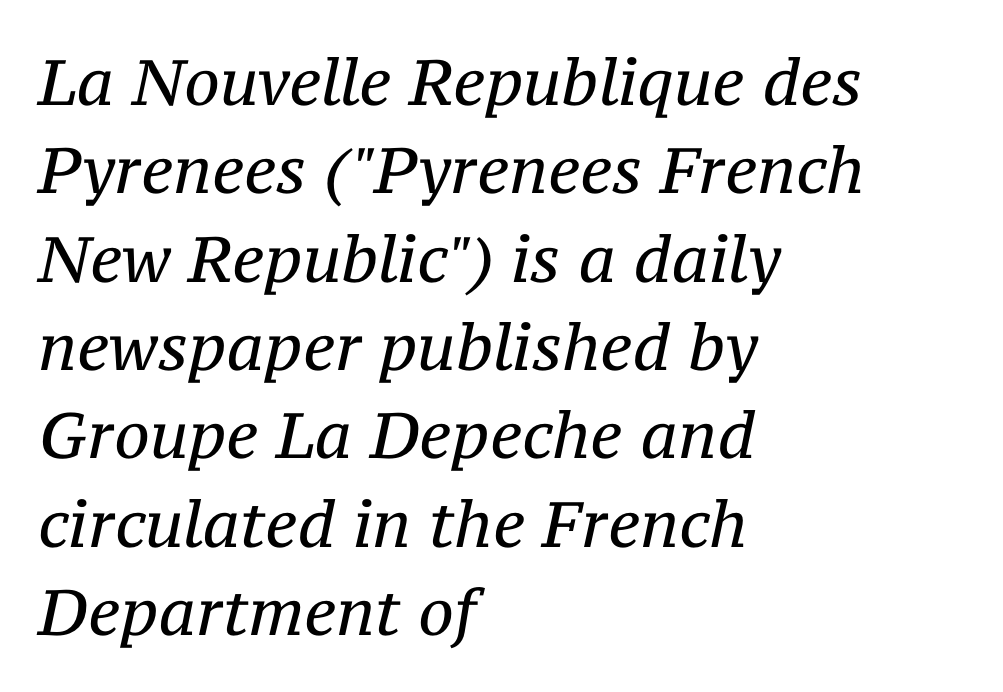
Q: Is the text bold? A: No.
Q: Is the text italic (slanted)? A: Yes, it leans right by about 12 degrees.
Q: Is the typeface a serif or a sans-serif typeface? A: Serif.
Q: Is the text underlined? A: No.
Q: How is the paragraph aligned? A: Left-aligned.
Q: Is the spacing between letters normal or unusually wide? A: Normal.
Q: Is the spacing between lines tight, normal or loose? A: Normal.
Q: Width (condensed, normal, or wide)? A: Normal.
Q: Stroke contrast? A: Medium.
Q: x-height? A: Medium.
Q: Monospaced? A: No.
